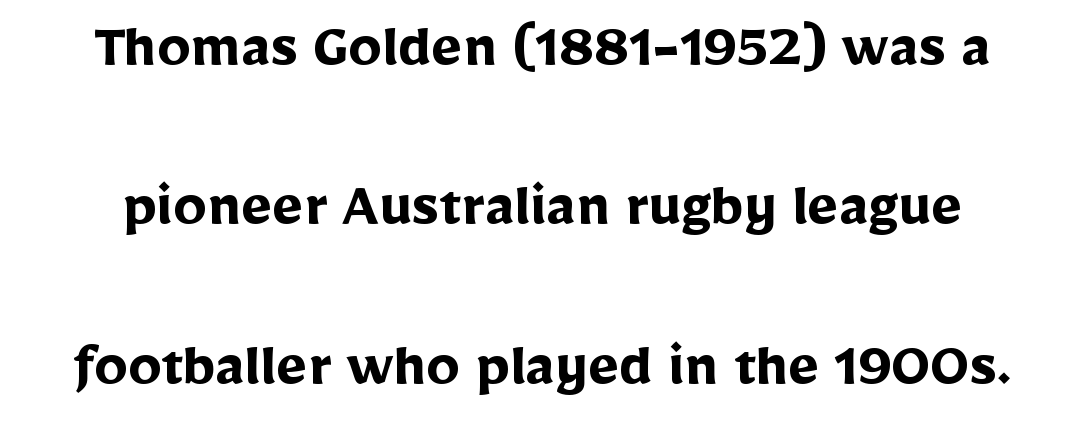
{"serif": "no", "italic": "no", "bold": "yes", "weight": "semibold", "width": "normal", "stroke_contrast": "low", "x_height": "medium", "monospaced": "no", "underline": "no", "line_spacing": "loose", "line_spacing_ratio": 2.38, "letter_spacing": "normal", "letter_spacing_em": 0.0, "glyph_px": 67}
